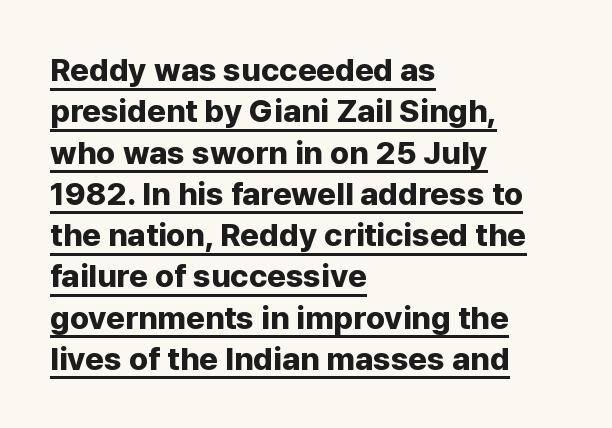
Emphasis is given by a line drawn under the lettering. Does extra space separate the letters? No, they use regular spacing. Posture: upright roman. Summary of vertical rhythm: regular, with standard interline spacing. To sum up the face: it is a sans, with no serifs. Here the designer chose a conventional face with non-uniform glyph widths.
